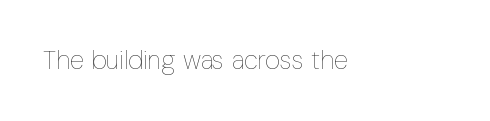
{"italic": "no", "bold": "no", "underline": "no", "letter_spacing": "normal", "letter_spacing_em": 0.0, "glyph_px": 26}
